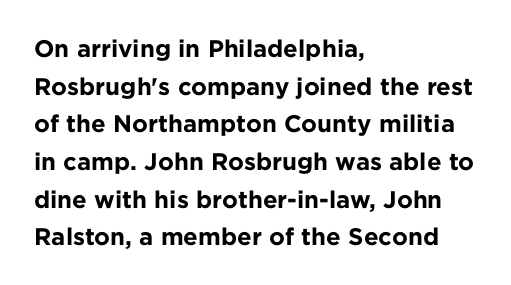
Q: Is the text bold? A: Yes.
Q: Is the text italic (slanted)? A: No, it is upright.
Q: Is the text underlined? A: No.
Q: How is the paragraph aligned? A: Left-aligned.
Q: Is the spacing between letters normal or unusually wide? A: Normal.
Q: Is the spacing between lines tight, normal or loose? A: Normal.
